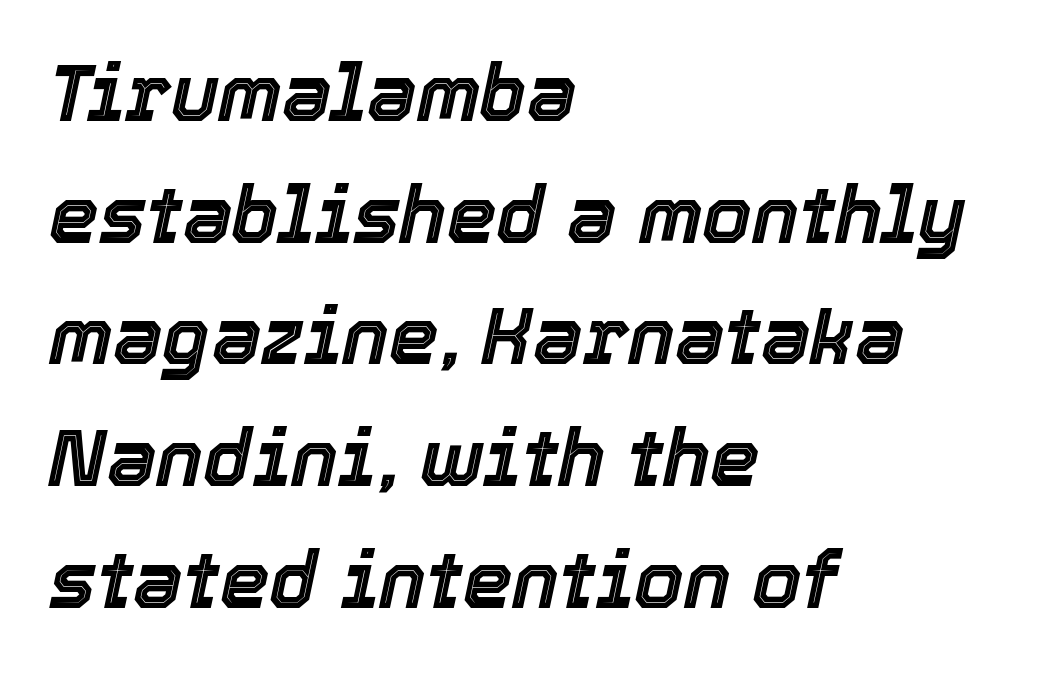
{"italic": "yes", "lean": "right", "slant_degrees": 12, "width": "normal", "x_height": "medium", "monospaced": "no", "underline": "no", "align": "left", "line_spacing": "normal", "line_spacing_ratio": 1.54, "letter_spacing": "normal", "letter_spacing_em": 0.0, "glyph_px": 79}
